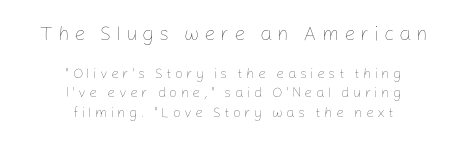
Does the copy run flush right? No — it is centered line by line. Only glyphs here, with clear space below each row. The space between consecutive lines is moderate. The more generous point size was reserved for the upper chunk.
